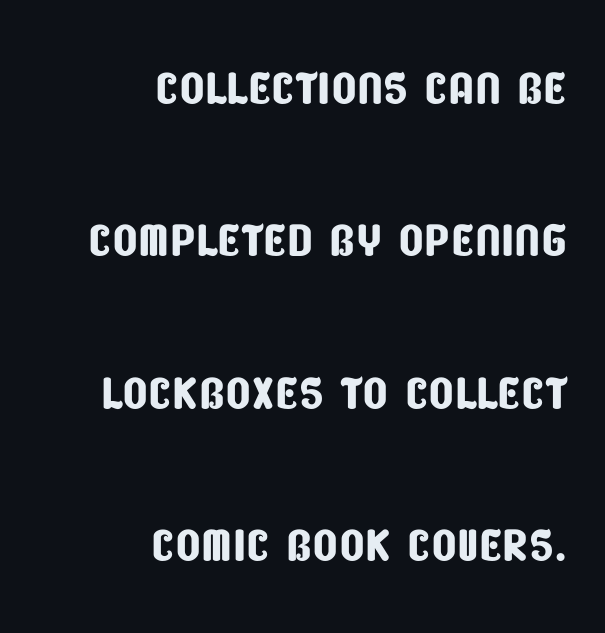
Q: Is the typeface a serif or a sans-serif typeface? A: Sans-serif.
Q: Is the text underlined? A: No.
Q: How is the paragraph aligned? A: Right-aligned.
Q: Is the spacing between letters normal or unusually wide? A: Normal.
Q: Is the spacing between lines tight, normal or loose? A: Loose.
Q: Width (condensed, normal, or wide)? A: Condensed.
Q: Stroke contrast? A: Low.
Q: x-height? A: Large.
Q: Monospaced? A: No.
